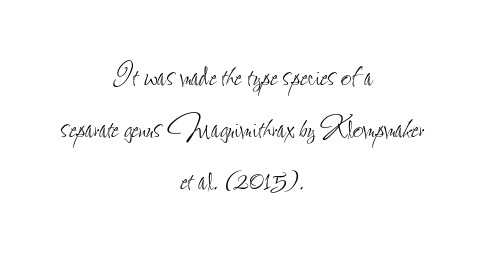
Caption: face not bold, strokes unweighted. The face used here is proportionally spaced, like ordinary book or web type. No word sits above an underline. The designer left line spacing at the default.
